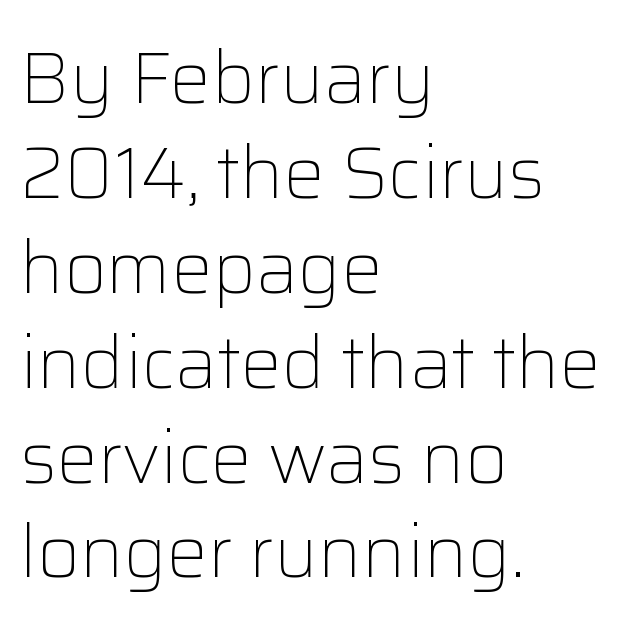
Italic: no, the glyphs are upright roman. Rows of type keep a routine distance in the vertical direction. The compositor pushed each line to the left boundary. Does extra space separate the letters? No, they use regular spacing. No chunkiness to these letters — they're not bold.
